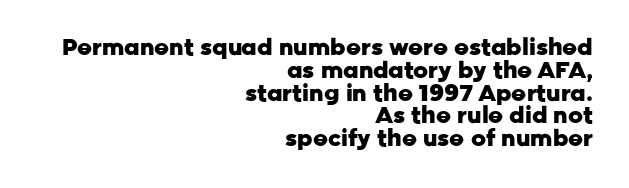
The image shows 23 px bold type, upright; set right-aligned, tight line spacing (0.99x), normal letter spacing, not underlined.
